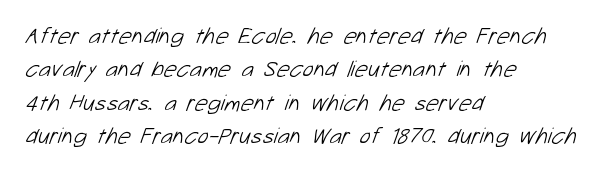
Q: Is the text bold? A: No.
Q: Is the text underlined? A: No.
Q: How is the paragraph aligned? A: Left-aligned.
Q: Is the spacing between letters normal or unusually wide? A: Normal.
Q: Is the spacing between lines tight, normal or loose? A: Normal.
